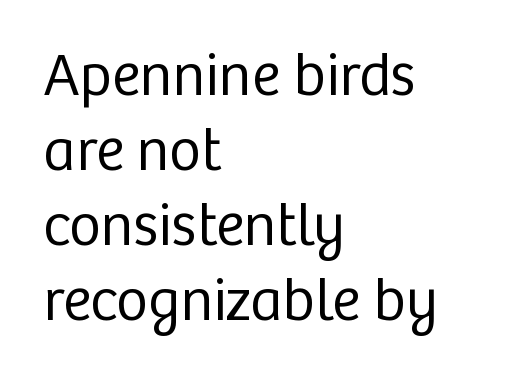
{"serif": "no", "italic": "no", "bold": "no", "weight": "regular", "width": "normal", "stroke_contrast": "low", "x_height": "medium", "monospaced": "no", "underline": "no", "align": "left", "line_spacing_ratio": 1.23, "letter_spacing": "normal", "letter_spacing_em": 0.0, "glyph_px": 61}
